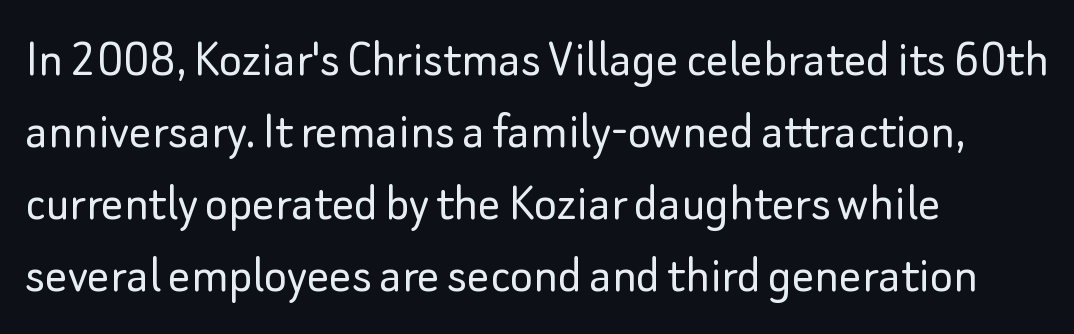
Serif or sans? Sans — the stroke terminals are bare. When letters stand straight like this, we call the style roman or upright. Decoration check: the copy has no underline. Look at the tracking — it's just the regular setting, nothing added.
